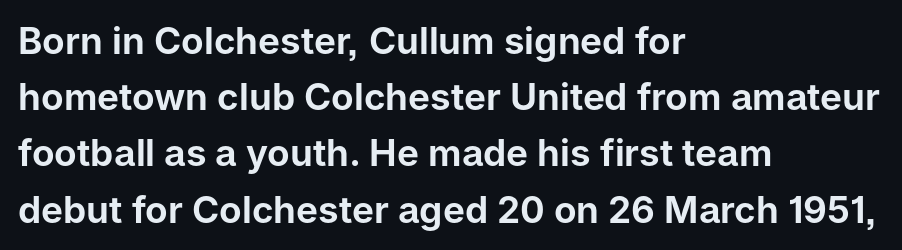
{"serif": "no", "italic": "no", "width": "normal", "stroke_contrast": "low", "x_height": "medium", "monospaced": "no", "underline": "no", "align": "left", "line_spacing": "normal", "line_spacing_ratio": 1.52, "letter_spacing": "normal", "letter_spacing_em": 0.0, "glyph_px": 37}
